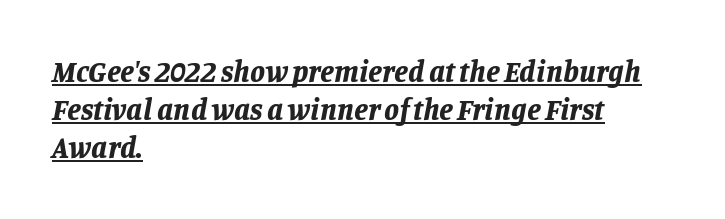
The typography opts for an oblique posture over an upright one. I'd describe the lettering as bold — thick and assertive. These lines keep a tight, regular rhythm from letter to letter. Each line starts at the same left margin while the right side varies.
